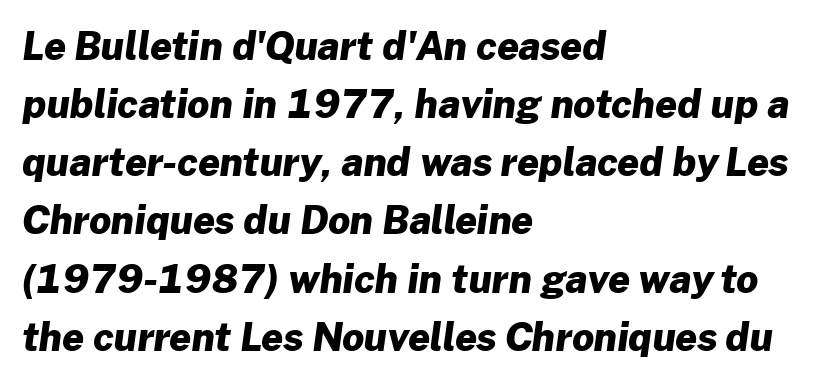
Q: Is the text bold? A: Yes.
Q: Is the typeface a serif or a sans-serif typeface? A: Sans-serif.
Q: Is the text underlined? A: No.
Q: How is the paragraph aligned? A: Left-aligned.
Q: Is the spacing between letters normal or unusually wide? A: Normal.
Q: Is the spacing between lines tight, normal or loose? A: Normal.
Q: Width (condensed, normal, or wide)? A: Normal.
Q: Stroke contrast? A: Low.
Q: x-height? A: Medium.
Q: Monospaced? A: No.
